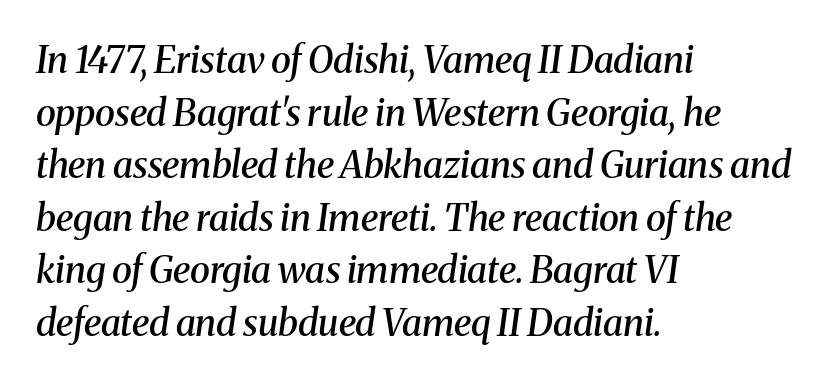
{"serif": "yes", "italic": "yes", "lean": "right", "slant_degrees": 8, "bold": "semi", "weight": "semibold", "width": "normal", "stroke_contrast": "medium", "x_height": "medium", "monospaced": "no", "underline": "no", "align": "left", "line_spacing": "normal", "line_spacing_ratio": 1.42, "letter_spacing": "normal", "letter_spacing_em": 0.0, "glyph_px": 37}
